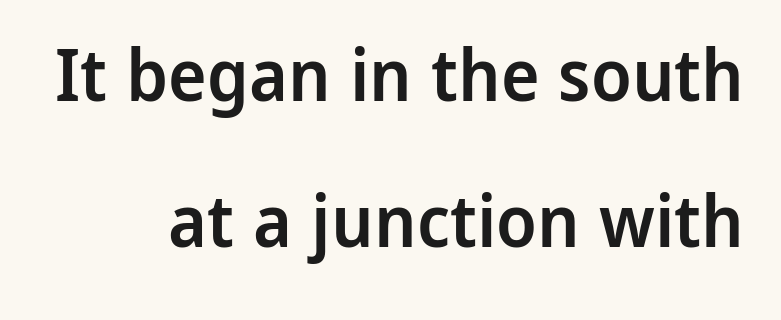
The image shows 73 px semibold sans-serif type, upright; set loose line spacing (2.0x), normal letter spacing, not underlined; low stroke contrast and a medium x-height.
